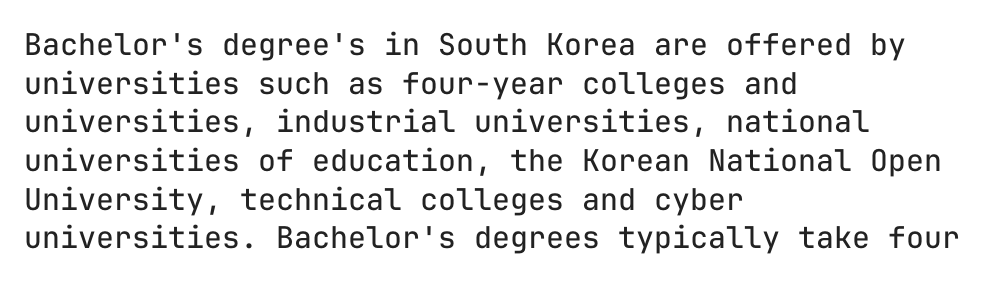
{"serif": "no", "italic": "no", "bold": "no", "weight": "regular", "width": "normal", "stroke_contrast": "low", "x_height": "medium", "monospaced": "yes", "underline": "no", "align": "left", "line_spacing": "normal", "line_spacing_ratio": 1.29, "letter_spacing": "normal", "letter_spacing_em": 0.0, "glyph_px": 30}
